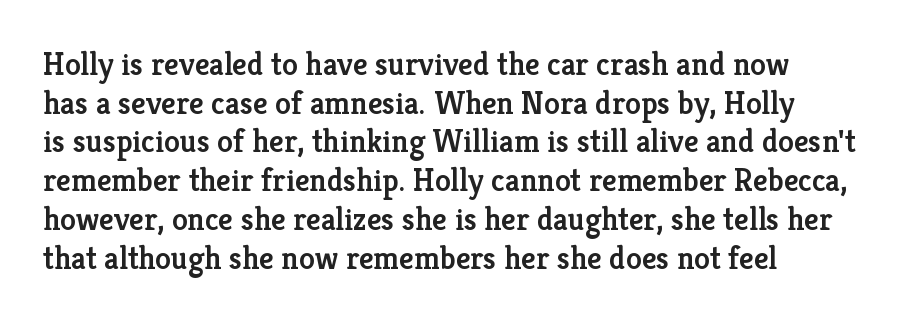
Typesetter's note: demi weight, one step under bold. The glyphs are unaccompanied by any horizontal stroke below them. Regarding serifs, this sample has them. Note the varied advance widths — an 'i' is clearly narrower than an 'm'. Every character sits straight up, as roman type does. This rendering leaves character spacing at its baseline value.
